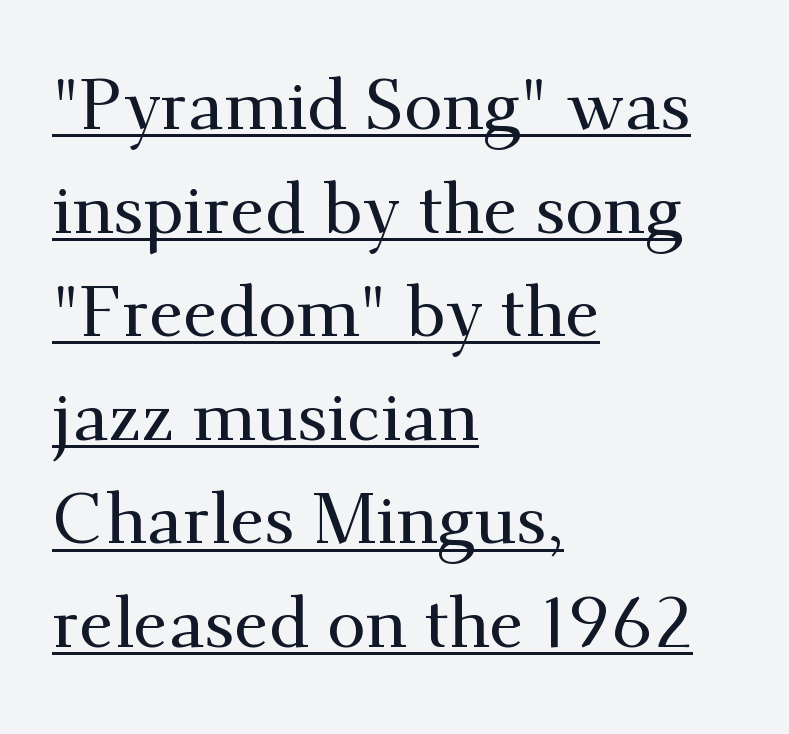
{"serif": "yes", "italic": "no", "width": "normal", "stroke_contrast": "medium", "x_height": "small", "monospaced": "no", "underline": "yes", "align": "left", "line_spacing": "normal", "line_spacing_ratio": 1.48, "letter_spacing": "normal", "letter_spacing_em": 0.0, "glyph_px": 70}
